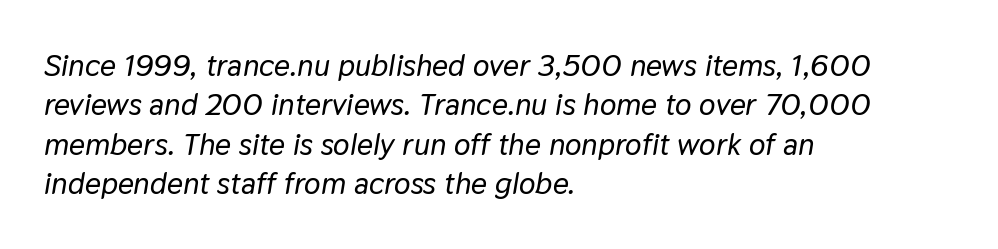
The image shows 31 px text type, italic (leaning right); set left-aligned, normal line spacing (1.27x), normal letter spacing, not underlined; low stroke contrast and a medium x-height.
